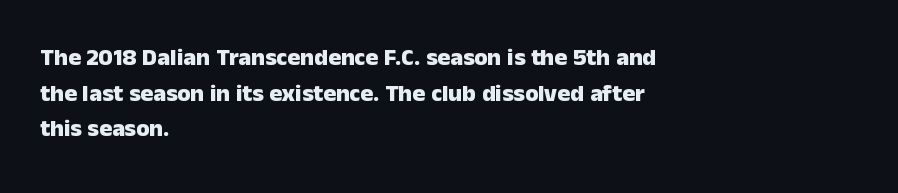
{"italic": "no", "bold": "yes", "underline": "no", "align": "left", "line_spacing": "normal", "line_spacing_ratio": 1.48, "letter_spacing": "normal", "letter_spacing_em": 0.0, "glyph_px": 24}
